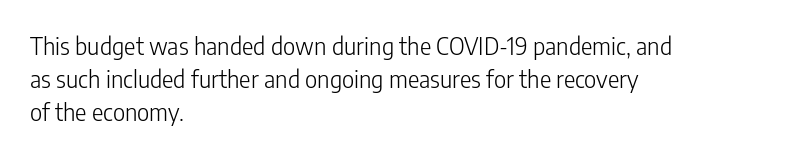
Horizontally, the lines are justified to the leading edge only. A roman cut, with each character standing at attention. The lines sit at an ordinary, default distance from one another. The font sits on the lighter half of the weight spectrum, regular included. Just letters on the line, the space beneath them empty. Standard letterfit; no display-style spreading of the glyphs.
